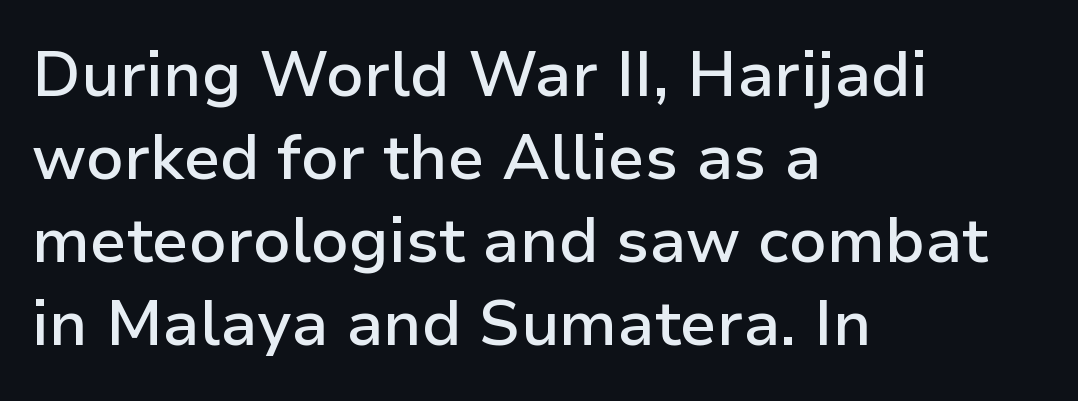
{"serif": "no", "italic": "no", "bold": "semi", "weight": "semibold", "width": "normal", "stroke_contrast": "low", "x_height": "medium", "monospaced": "no", "underline": "no", "align": "left", "line_spacing": "normal", "line_spacing_ratio": 1.32, "letter_spacing": "normal", "letter_spacing_em": 0.0, "glyph_px": 63}
